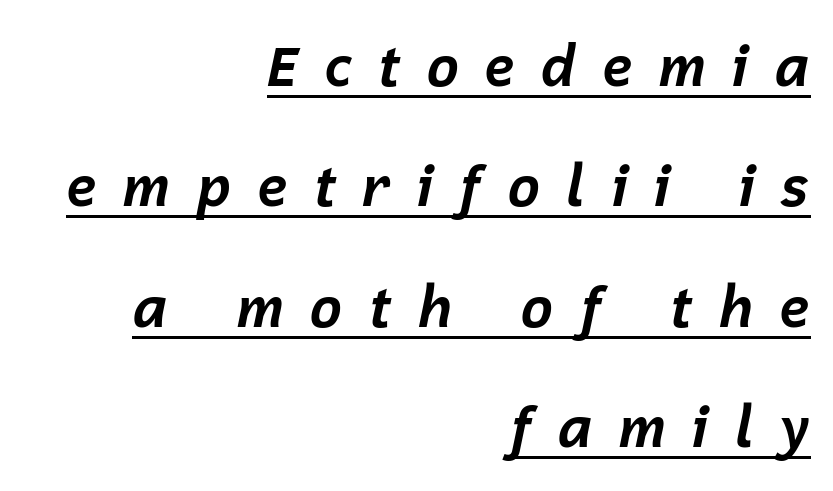
The image shows 56 px bold type, italic (leaning right); set right-aligned, loose line spacing (2.15x), unusually wide letter spacing (+0.44 em), underlined; low stroke contrast and a medium x-height.
